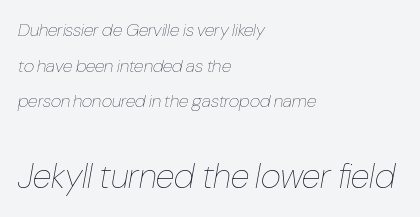
Q: Is the text bold? A: No.
Q: Is the text italic (slanted)? A: Yes, it leans right by about 10 degrees.
Q: Is the text underlined? A: No.
Q: How is the paragraph aligned? A: Left-aligned.
Q: Is the spacing between letters normal or unusually wide? A: Normal.
Q: Is the spacing between lines tight, normal or loose? A: Loose.
Q: Which block of text is set in a larger size, the first (top) or the second (bottom)? A: The second (bottom) one.
Q: Width (condensed, normal, or wide)? A: Condensed.
Q: Stroke contrast? A: Low.
Q: x-height? A: Medium.
Q: Monospaced? A: No.
